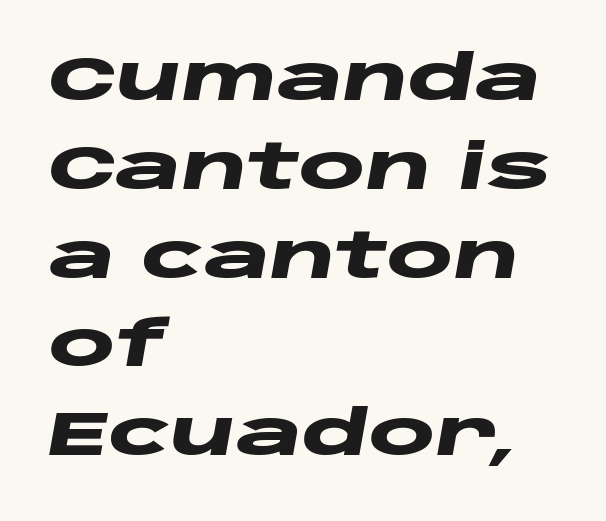
{"italic": "yes", "lean": "right", "slant_degrees": 10, "bold": "yes", "weight": "heavy", "width": "wide", "stroke_contrast": "low", "x_height": "large", "monospaced": "no", "underline": "no", "align": "left", "line_spacing": "normal", "line_spacing_ratio": 1.41, "letter_spacing": "normal", "letter_spacing_em": 0.0, "glyph_px": 63}
